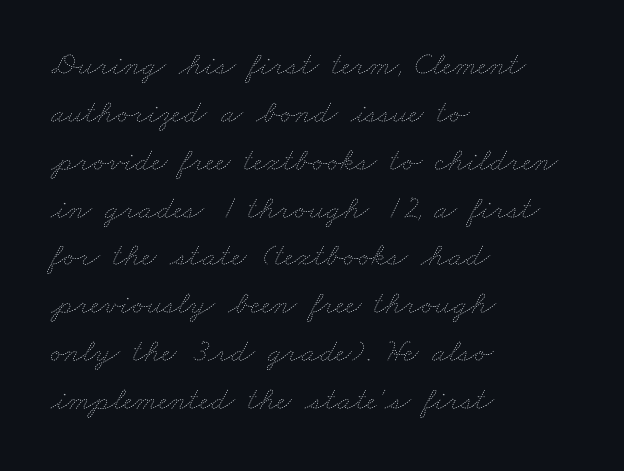
Q: Is the text bold? A: No.
Q: Is the text underlined? A: No.
Q: How is the paragraph aligned? A: Left-aligned.
Q: Is the spacing between letters normal or unusually wide? A: Normal.
Q: Is the spacing between lines tight, normal or loose? A: Normal.
Q: Width (condensed, normal, or wide)? A: Wide.
Q: Stroke contrast? A: Low.
Q: x-height? A: Small.
Q: Monospaced? A: No.
